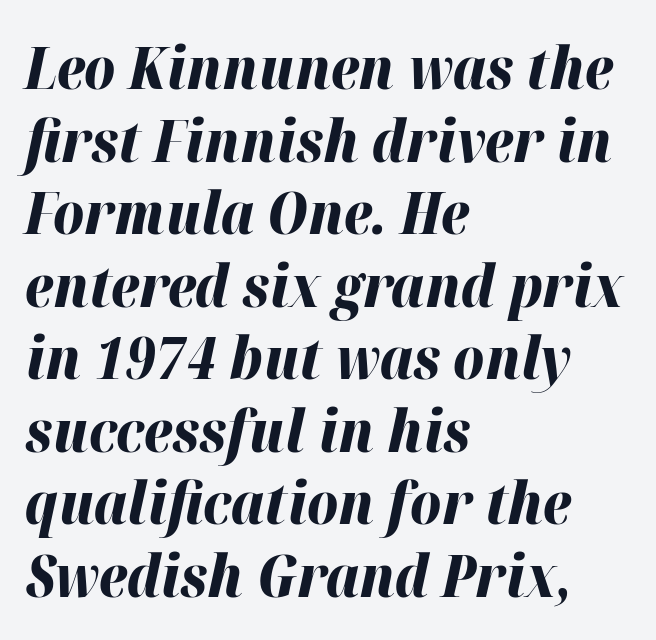
The image shows 59 px bold type, italic (leaning right); set left-aligned, line spacing 1.23x, normal letter spacing, not underlined; high stroke contrast and a medium x-height.
